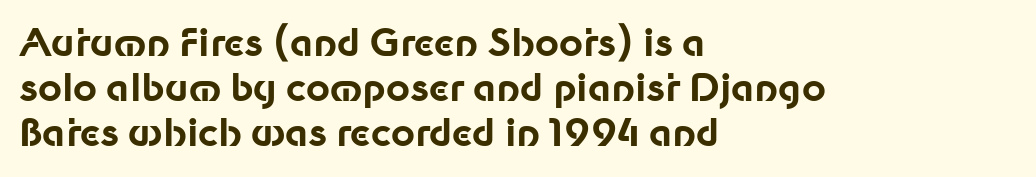
Q: Is the text bold? A: Yes.
Q: Is the text italic (slanted)? A: No, it is upright.
Q: Is the typeface a serif or a sans-serif typeface? A: Sans-serif.
Q: Is the text underlined? A: No.
Q: How is the paragraph aligned? A: Left-aligned.
Q: Is the spacing between letters normal or unusually wide? A: Normal.
Q: Width (condensed, normal, or wide)? A: Normal.
Q: Stroke contrast? A: Low.
Q: x-height? A: Medium.
Q: Monospaced? A: No.
